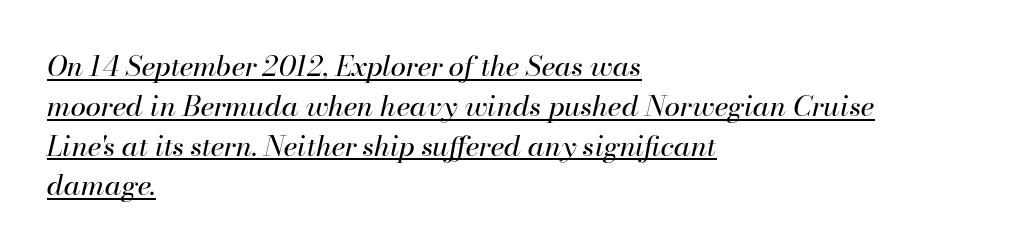
The face used here appears with an underline applied. Here the designer chose a conventional face with non-uniform glyph widths. Caption: face not bold, strokes unweighted. Summary of vertical rhythm: regular, with standard interline spacing. An italicized treatment has been applied to the whole sample.
